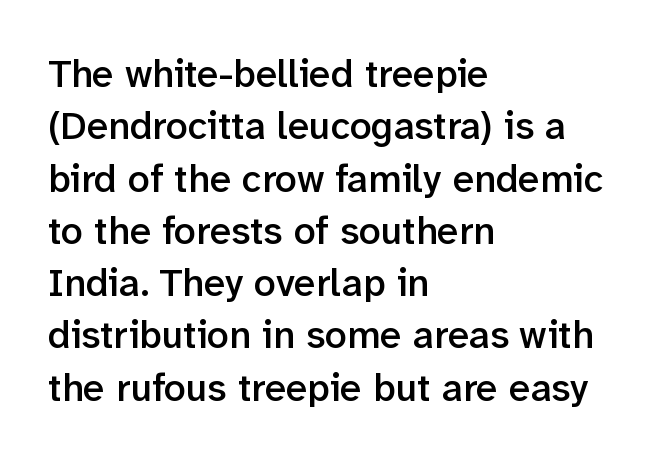
These lines carry some extra weight — a demibold, not a full bold. This sample has the flowing, uneven cadence of proportional lettering. Type without underlining. This is the regular roman posture of the typeface. Nothing sits at the stroke ends, so this counts as sans-serif.
